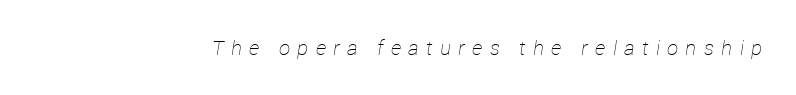
The image shows 20 px text type, italic (leaning right); set unusually wide letter spacing (+0.37 em), not underlined.
